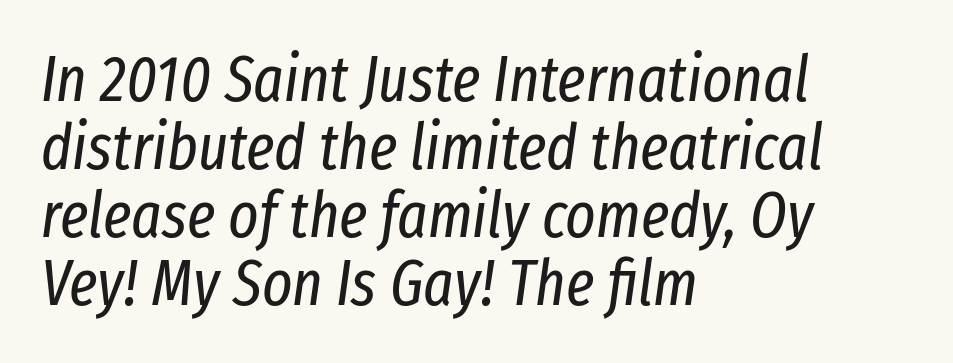
These glyphs show unthickened strokes, regular width or finer. This block would grow much taller if given ordinary leading; it's compressed now. This sample has the flowing, uneven cadence of proportional lettering. The rendering keeps characters at their native spacing. Italic? Definitely — the glyphs are oblique.
